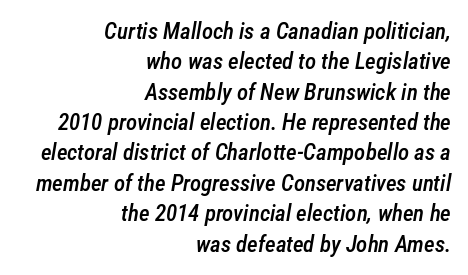
A semibold gives these letters moderate extra thickness, short of bold. How would I describe the line gaps? Plain and ordinary. Words float on clear page, feet unadorned. Between one letter and the next there's only the usual sliver of space. There's an unmistakable incline to the writing here.
